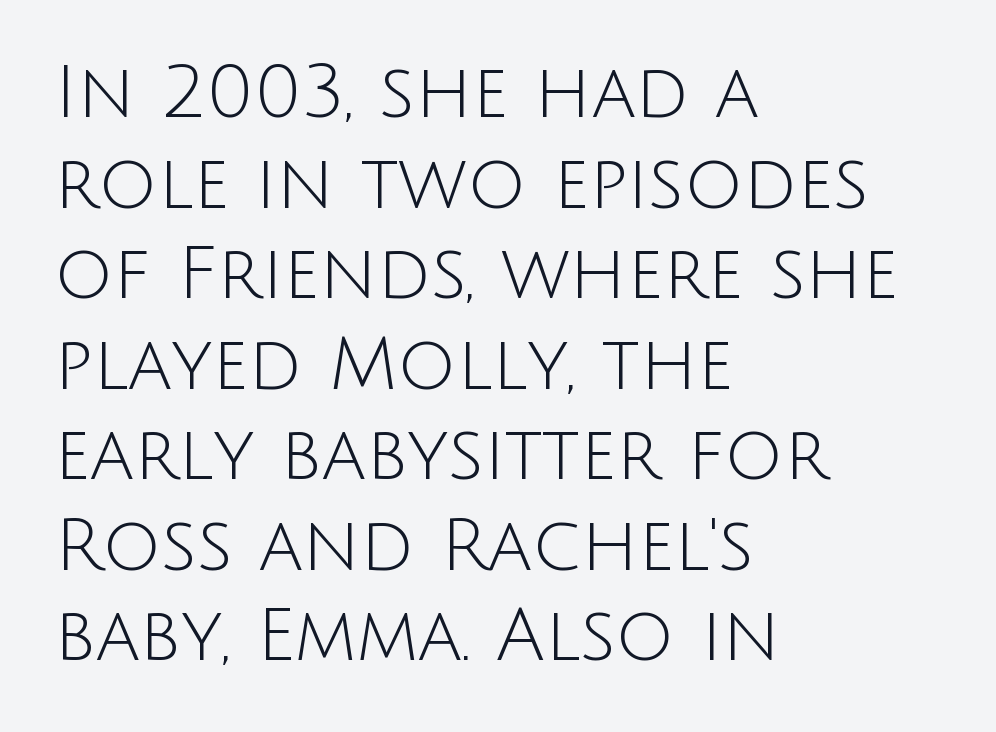
The image shows 73 px light sans-serif type, upright; set left-aligned, line spacing 1.24x, normal letter spacing, not underlined; low stroke contrast and a large x-height.
